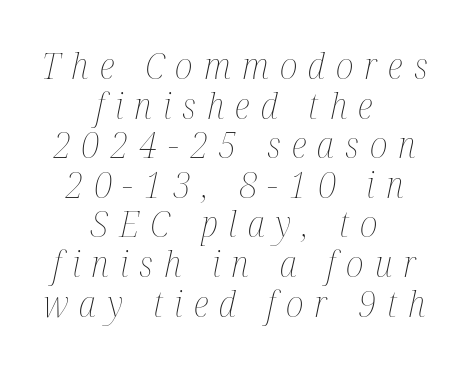
The image shows 37 px thin, condensed type, italic (leaning right); set centered, tight line spacing (1.07x), unusually wide letter spacing (+0.3 em), not underlined; medium stroke contrast and a medium x-height.
